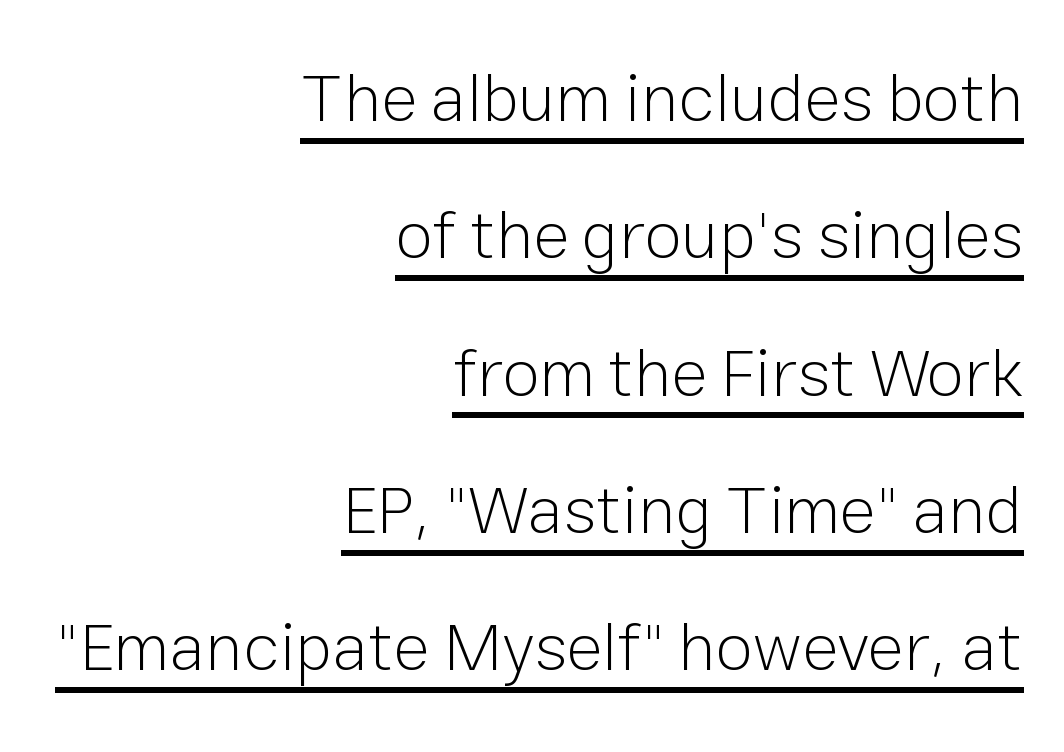
{"serif": "no", "italic": "no", "bold": "no", "weight": "light", "width": "normal", "stroke_contrast": "low", "x_height": "medium", "monospaced": "no", "underline": "yes", "align": "right", "line_spacing": "loose", "line_spacing_ratio": 2.02, "letter_spacing": "normal", "letter_spacing_em": 0.0, "glyph_px": 68}
